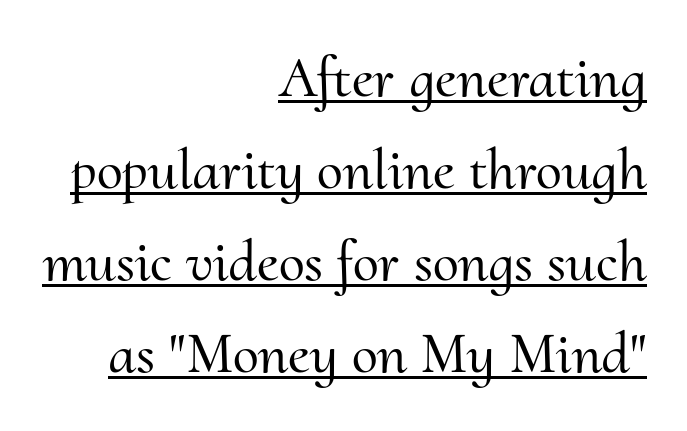
Tracking here is standard; glyphs follow each other at the usual distance. Stroke terminals: seriffed. Italic: no, the glyphs are upright roman. Compared with typical paragraphs, the rows here are spaced about the same.
